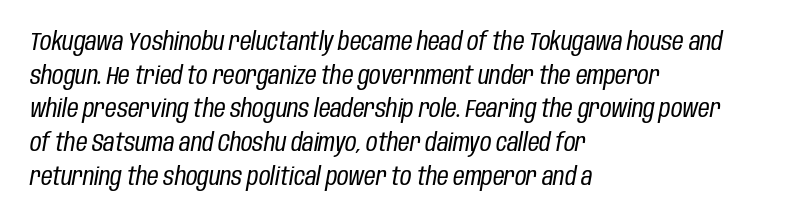
The image shows 25 px text type, italic (leaning right); set left-aligned, normal line spacing (1.35x), normal letter spacing, not underlined.
